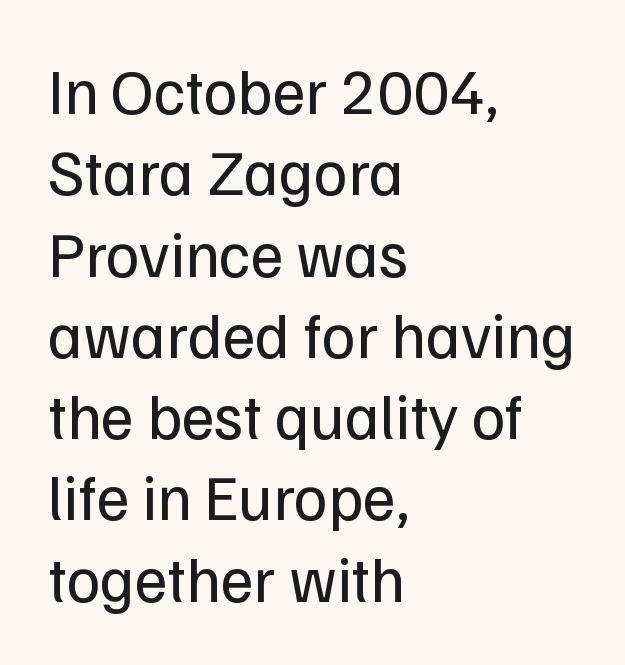
{"serif": "no", "italic": "no", "bold": "no", "weight": "regular", "width": "normal", "stroke_contrast": "low", "x_height": "medium", "monospaced": "no", "underline": "no", "align": "left", "line_spacing": "normal", "line_spacing_ratio": 1.27, "letter_spacing": "normal", "letter_spacing_em": 0.0, "glyph_px": 64}
